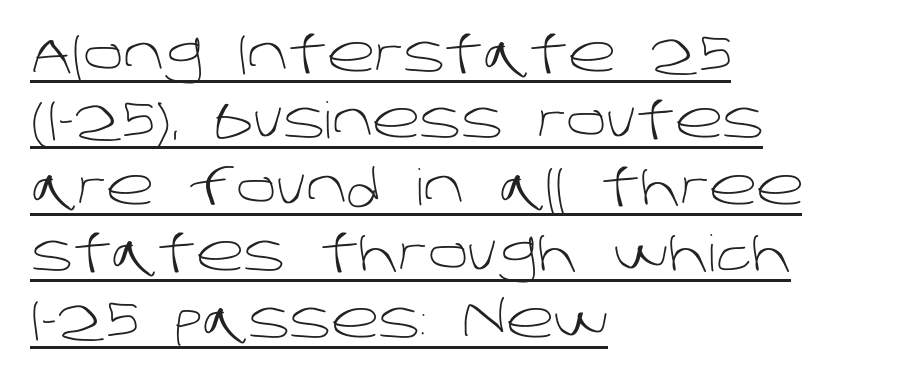
Vertical spacing — default. Spacing between characters is what you'd get straight out of the box. The sample's only ornament is a line tracing under the words. Each letter's strokes conclude bluntly, with no projecting serifs. Stroke thickness stays within the range of a standard reading face or lighter. The lines are quadded left.
